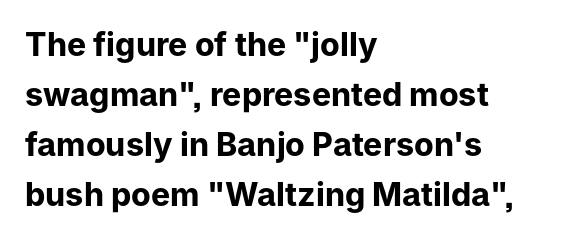
The image shows 32 px bold sans-serif type, upright; set left-aligned, normal line spacing (1.56x), normal letter spacing, not underlined; low stroke contrast and a medium x-height.
